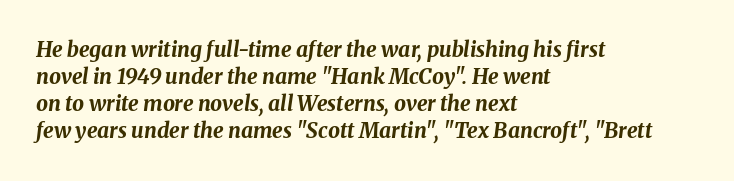
{"italic": "yes", "lean": "right", "slant_degrees": 8, "bold": "yes", "underline": "no", "align": "left", "line_spacing": "normal", "line_spacing_ratio": 1.29, "letter_spacing": "normal", "letter_spacing_em": 0.0, "glyph_px": 21}
